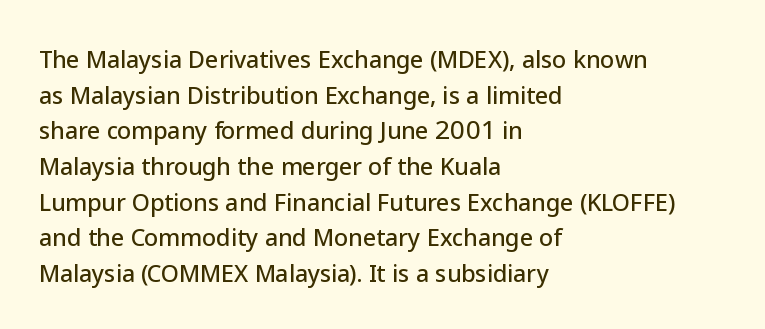
Q: Is the text italic (slanted)? A: No, it is upright.
Q: Is the text underlined? A: No.
Q: How is the paragraph aligned? A: Left-aligned.
Q: Is the spacing between letters normal or unusually wide? A: Normal.
Q: Is the spacing between lines tight, normal or loose? A: Normal.
